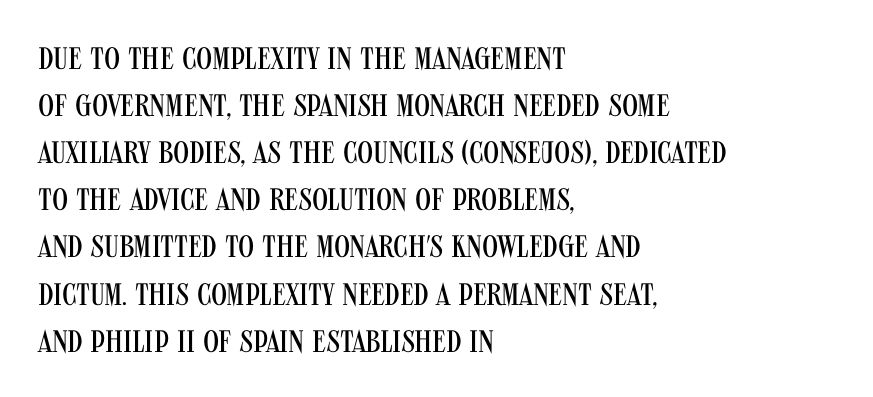
The image shows 31 px regular-weight, condensed sans-serif type, upright; set left-aligned, normal line spacing (1.52x), normal letter spacing, not underlined; medium stroke contrast and a large x-height.
